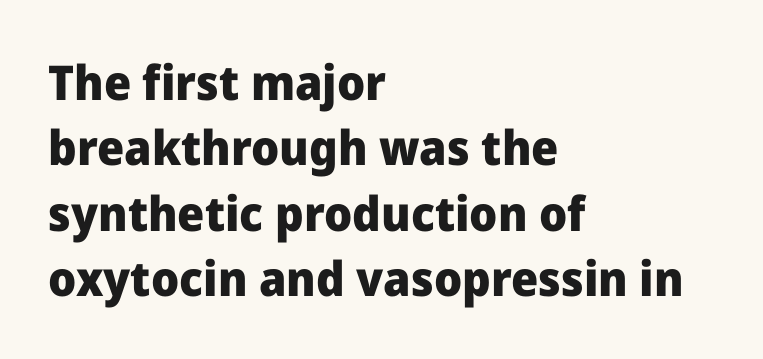
The horizontal fit of the characters is conventional and even. These words are printed bold, with thick strokes throughout. All the whitespace from short lines collects on the right. Look at the bottom of the vertical strokes: they stop flat, with no serifs. Each row of text sits above clean, open space. The lines sit at an ordinary, default distance from one another.
